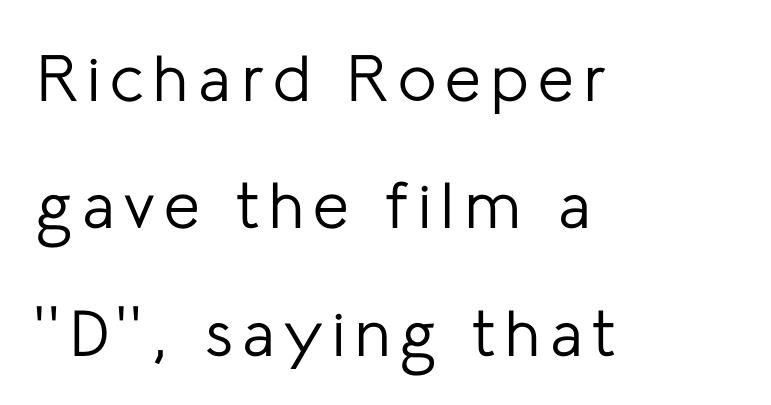
The compositor pushed each line to the left boundary. The weight tops out at a normal text grade. Unmarked baselines from the first word to the last. Check where the strokes stop: nothing finishes them off — pure sans. The letters advance in unequal steps, a hallmark of proportional type.
